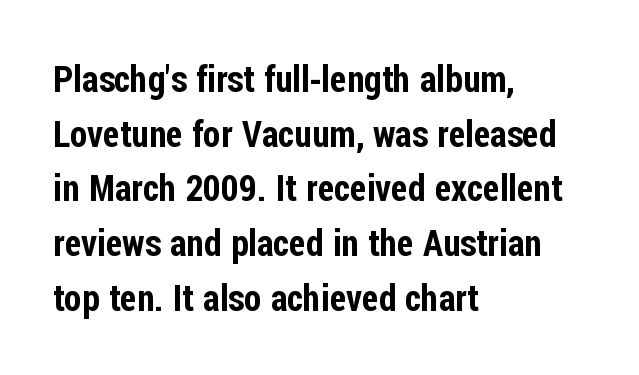
One-word summary of the alignment: left. Compared with typical paragraphs, the rows here are spaced about the same. In terms of letterform style, serifs are entirely absent. The letters sit at their default tracking, neither squeezed nor spread. Note the varied advance widths — an 'i' is clearly narrower than an 'm'.
